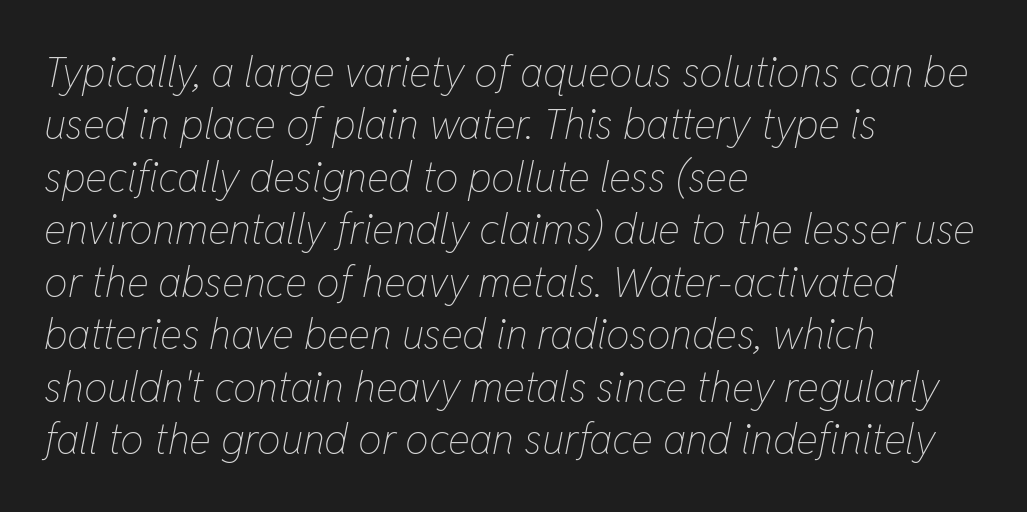
Q: Is the text bold? A: No.
Q: Is the text italic (slanted)? A: Yes, it leans right by about 11 degrees.
Q: Is the text underlined? A: No.
Q: How is the paragraph aligned? A: Left-aligned.
Q: Is the spacing between letters normal or unusually wide? A: Normal.
Q: Is the spacing between lines tight, normal or loose? A: Normal.
Q: Width (condensed, normal, or wide)? A: Condensed.
Q: Stroke contrast? A: Low.
Q: x-height? A: Medium.
Q: Monospaced? A: No.
